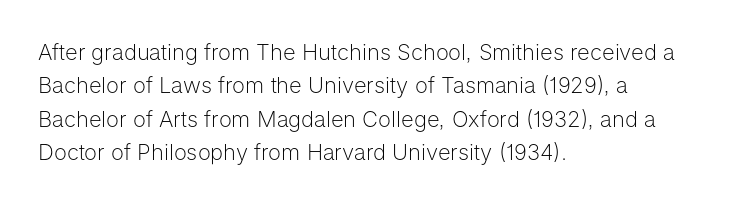
Summary of vertical rhythm: regular, with standard interline spacing. No extra ink here — the face is not bold. Quick note: not italic, upright. Horizontal alignment here is leftward, the default for most running prose.
